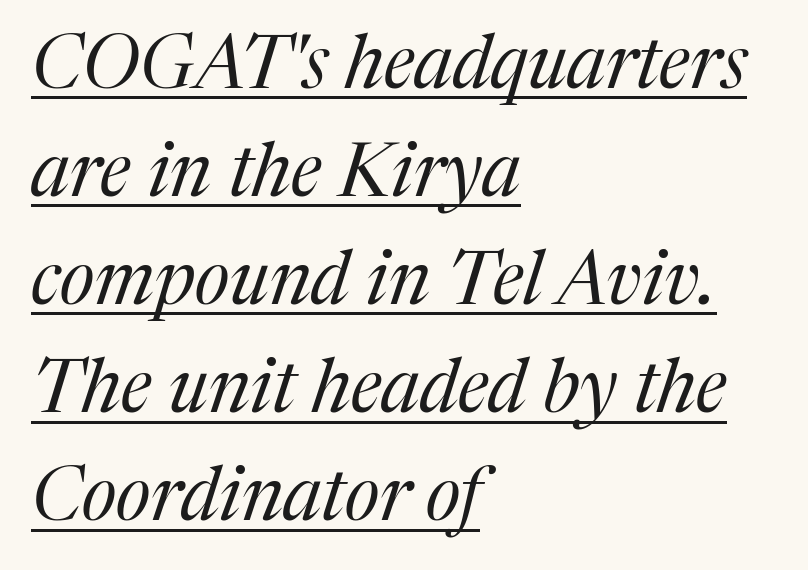
Q: Is the text bold? A: No.
Q: Is the text italic (slanted)? A: Yes, it leans right by about 17 degrees.
Q: Is the typeface a serif or a sans-serif typeface? A: Serif.
Q: Is the text underlined? A: Yes.
Q: How is the paragraph aligned? A: Left-aligned.
Q: Is the spacing between letters normal or unusually wide? A: Normal.
Q: Is the spacing between lines tight, normal or loose? A: Normal.
Q: Width (condensed, normal, or wide)? A: Normal.
Q: Stroke contrast? A: Medium.
Q: x-height? A: Medium.
Q: Monospaced? A: No.
